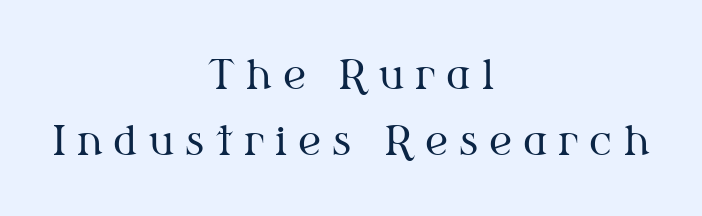
The lettering stays uniformly vertical, giving the passage a roman look. Proportional: the letters do not fall into vertical columns. Here the glyphs are tracked loosely, breaking word shapes into spaced letters. The text block is weighted toward neither margin, spreading evenly from the middle.
